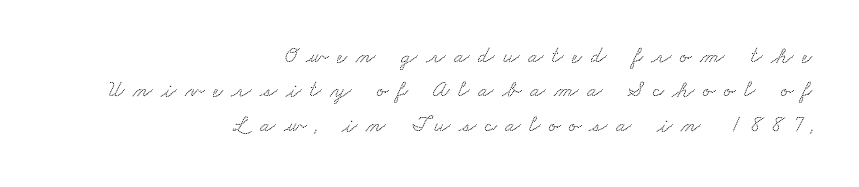
{"underline": "no", "align": "right", "line_spacing": "normal", "line_spacing_ratio": 1.5, "letter_spacing": "wide", "letter_spacing_em": 0.36, "glyph_px": 23}
